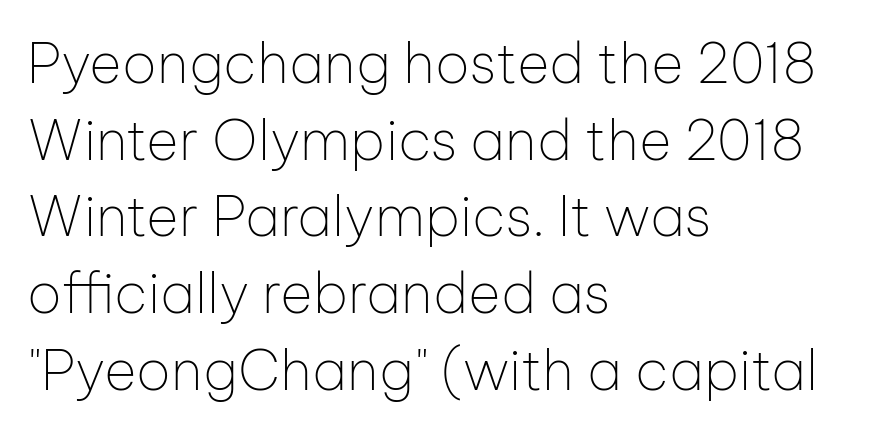
The image shows 56 px thin sans-serif type, upright; set left-aligned, normal line spacing (1.37x), normal letter spacing, not underlined; low stroke contrast and a medium x-height.
